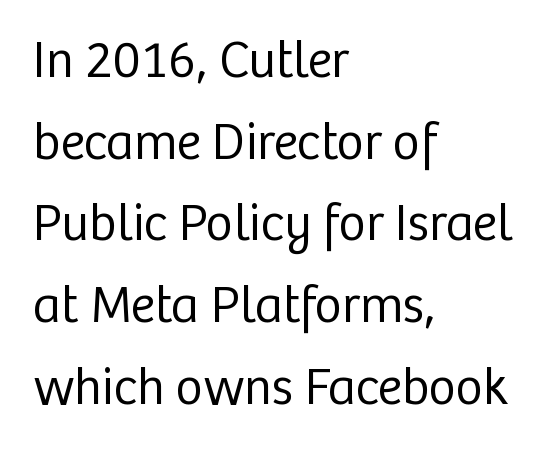
Q: Is the text bold? A: No.
Q: Is the text italic (slanted)? A: No, it is upright.
Q: Is the typeface a serif or a sans-serif typeface? A: Sans-serif.
Q: Is the text underlined? A: No.
Q: How is the paragraph aligned? A: Left-aligned.
Q: Is the spacing between letters normal or unusually wide? A: Normal.
Q: Is the spacing between lines tight, normal or loose? A: Normal.
Q: Width (condensed, normal, or wide)? A: Normal.
Q: Stroke contrast? A: Low.
Q: x-height? A: Medium.
Q: Monospaced? A: No.
